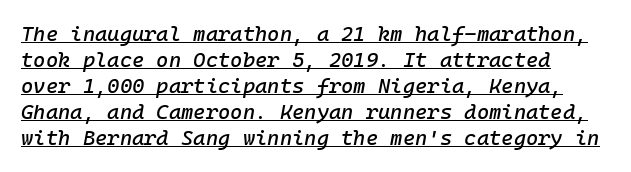
Posture: slanted. A classic flush-left, rag-right setting is used for this passage. The rendered words wear a rule along their underside. Honestly, the letter spacing is just normal — you wouldn't notice it.
